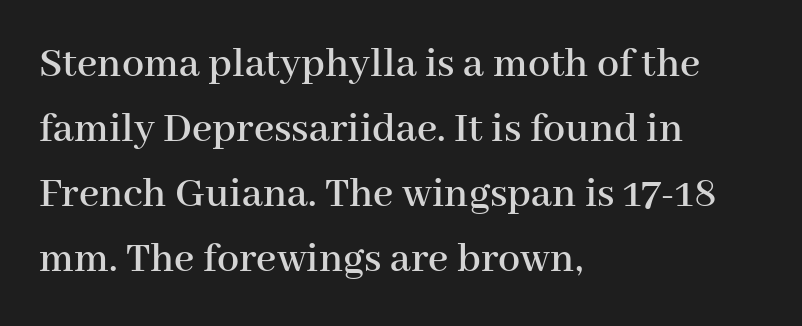
{"serif": "yes", "italic": "no", "width": "normal", "stroke_contrast": "high", "x_height": "medium", "monospaced": "no", "underline": "no", "align": "left", "line_spacing": "normal", "line_spacing_ratio": 1.48, "letter_spacing": "normal", "letter_spacing_em": 0.0, "glyph_px": 44}
